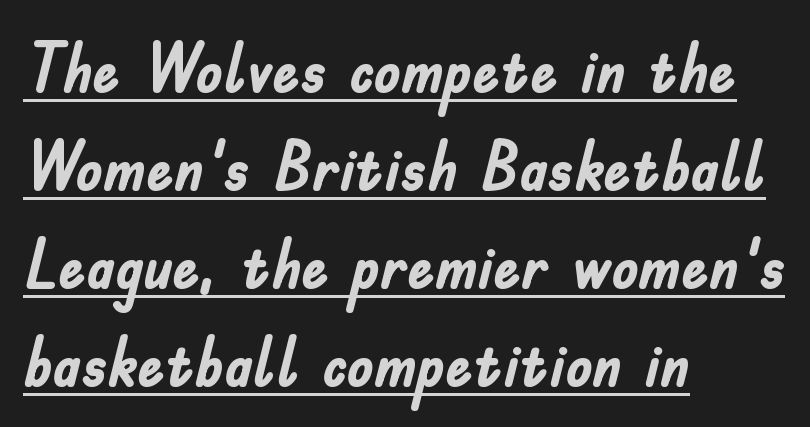
{"serif": "no", "bold": "yes", "weight": "semibold", "width": "condensed", "stroke_contrast": "low", "x_height": "small", "monospaced": "no", "underline": "yes", "align": "left", "line_spacing": "normal", "line_spacing_ratio": 1.44, "letter_spacing": "normal", "letter_spacing_em": 0.0, "glyph_px": 68}
